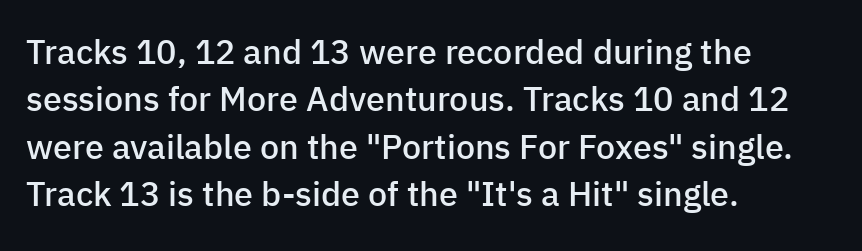
The image shows 34 px semibold sans-serif type, upright; set left-aligned, normal line spacing (1.39x), normal letter spacing, not underlined; low stroke contrast and a medium x-height.
